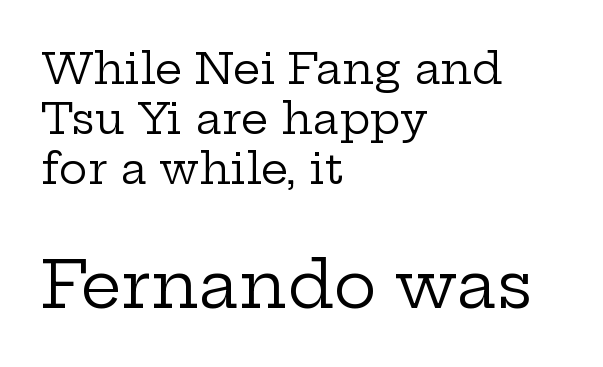
Q: Is the text bold? A: No.
Q: Is the text italic (slanted)? A: No, it is upright.
Q: Is the typeface a serif or a sans-serif typeface? A: Serif.
Q: Is the text underlined? A: No.
Q: How is the paragraph aligned? A: Left-aligned.
Q: Is the spacing between letters normal or unusually wide? A: Normal.
Q: Which block of text is set in a larger size, the first (top) or the second (bottom)? A: The second (bottom) one.
Q: Width (condensed, normal, or wide)? A: Wide.
Q: Stroke contrast? A: Low.
Q: x-height? A: Medium.
Q: Monospaced? A: No.
